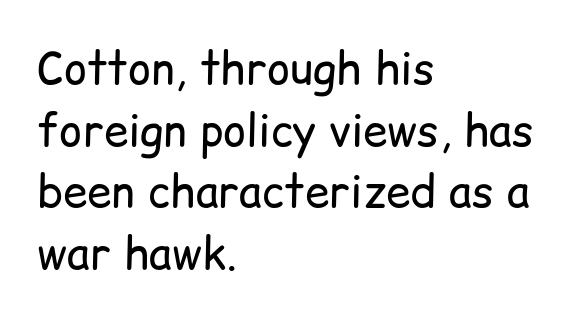
The line texture is even and compact thanks to regular tracking. Ink coverage per letter is moderate at most. This sample keeps an unexceptional amount of space between lines. Type style note: lacks serifs. Line beginnings align vertically; line endings do not.
